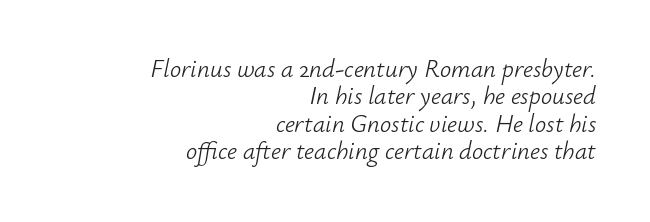
The image shows 25 px text type, italic (leaning right); set right-aligned, tight line spacing (1.1x), normal letter spacing, not underlined.
